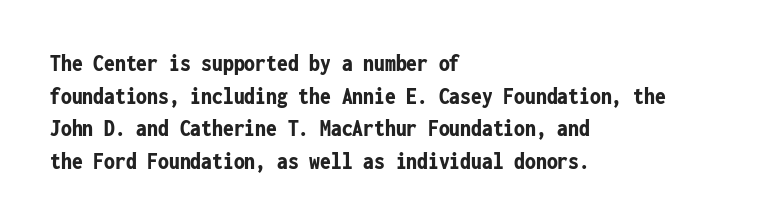
{"italic": "no", "bold": "yes", "underline": "no", "align": "left", "line_spacing": "normal", "line_spacing_ratio": 1.36, "letter_spacing": "normal", "letter_spacing_em": 0.0, "glyph_px": 24}
